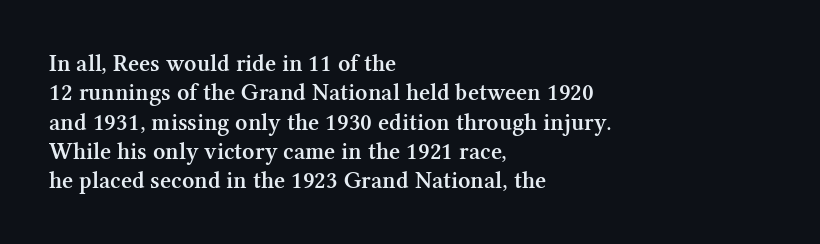
Q: Is the text bold? A: Semi-bold.
Q: Is the text italic (slanted)? A: No, it is upright.
Q: Is the text underlined? A: No.
Q: How is the paragraph aligned? A: Left-aligned.
Q: Is the spacing between letters normal or unusually wide? A: Normal.
